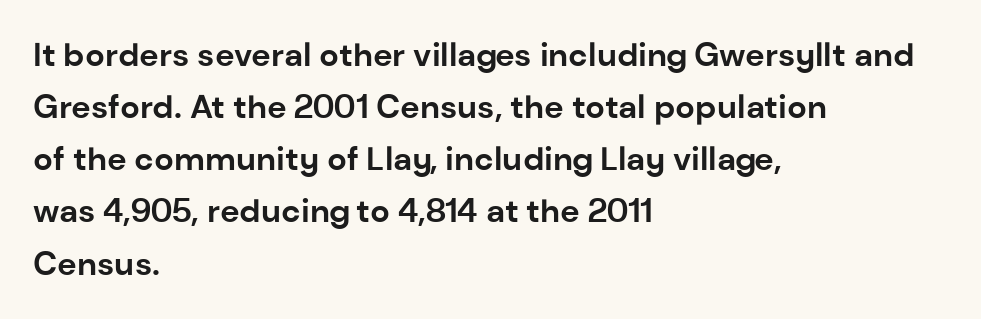
Q: Is the text bold? A: Yes.
Q: Is the text italic (slanted)? A: No, it is upright.
Q: Is the typeface a serif or a sans-serif typeface? A: Sans-serif.
Q: Is the text underlined? A: No.
Q: How is the paragraph aligned? A: Left-aligned.
Q: Is the spacing between letters normal or unusually wide? A: Normal.
Q: Is the spacing between lines tight, normal or loose? A: Normal.
Q: Width (condensed, normal, or wide)? A: Normal.
Q: Stroke contrast? A: Low.
Q: x-height? A: Medium.
Q: Monospaced? A: No.
